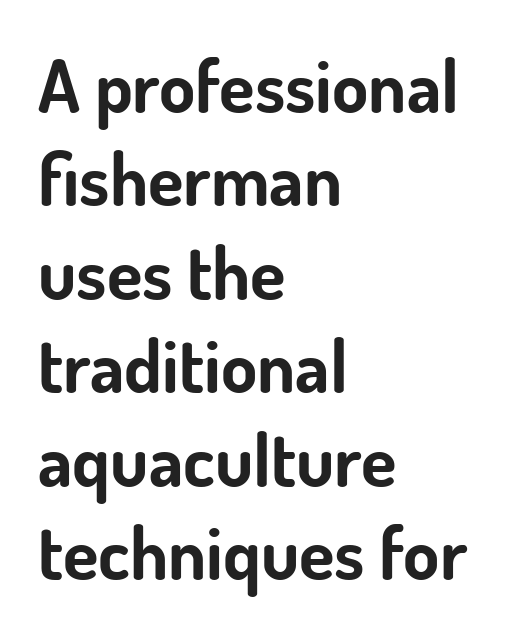
The image shows 73 px bold sans-serif type, upright; set left-aligned, normal line spacing (1.28x), normal letter spacing, not underlined; low stroke contrast and a small x-height.
